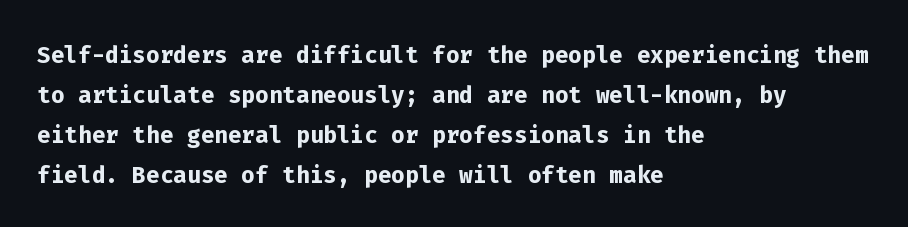
{"serif": "no", "italic": "no", "bold": "yes", "weight": "semibold", "width": "normal", "stroke_contrast": "low", "x_height": "medium", "monospaced": "yes", "underline": "no", "align": "left", "line_spacing": "normal", "line_spacing_ratio": 1.25, "letter_spacing": "normal", "letter_spacing_em": 0.0, "glyph_px": 32}
